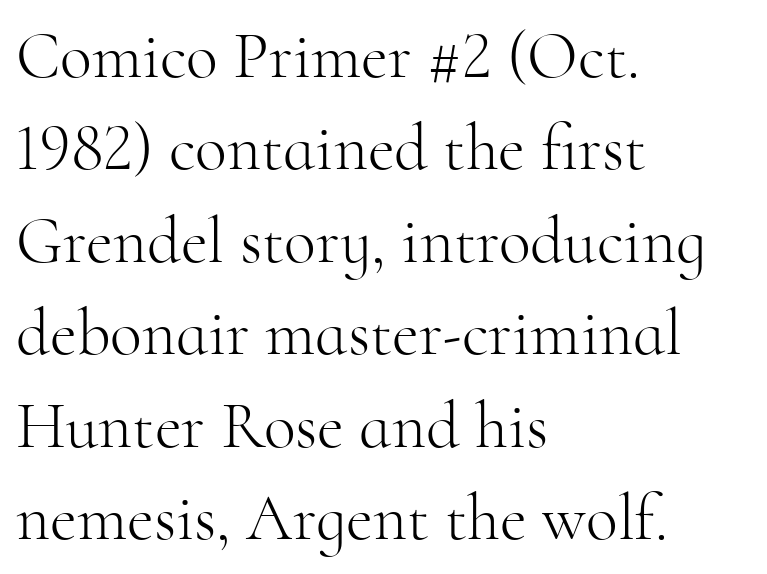
The image shows 66 px light serif type, upright; set left-aligned, normal line spacing (1.4x), normal letter spacing, not underlined; high stroke contrast and a small x-height.
